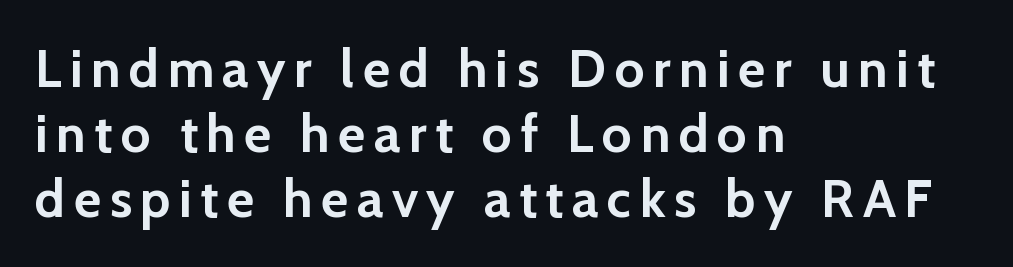
{"serif": "no", "italic": "no", "bold": "yes", "weight": "semibold", "width": "normal", "stroke_contrast": "low", "x_height": "medium", "monospaced": "no", "underline": "no", "align": "left", "line_spacing_ratio": 1.23, "glyph_px": 53}
